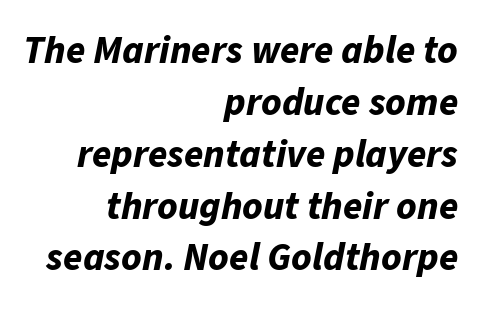
The image shows 39 px bold type, italic (leaning right); set right-aligned, normal line spacing (1.33x), normal letter spacing, not underlined; low stroke contrast and a medium x-height.
